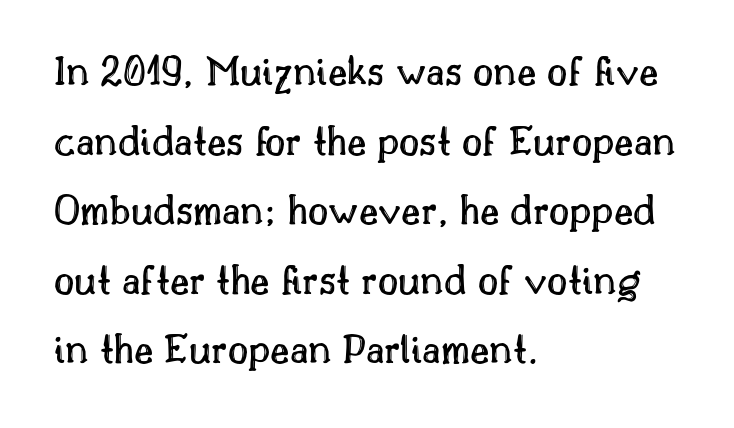
Horizontal alignment here is leftward, the default for most running prose. In terms of letterspacing, this is plain default setting. Descender tails drop into unmarked territory. Proportional: the letters do not fall into vertical columns. Vertical strokes here are truly vertical. Notice how descenders clear the ascenders below comfortably — that's standard leading.
